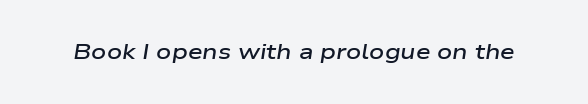
The image shows 21 px text type, italic (leaning right); set normal letter spacing, not underlined.
